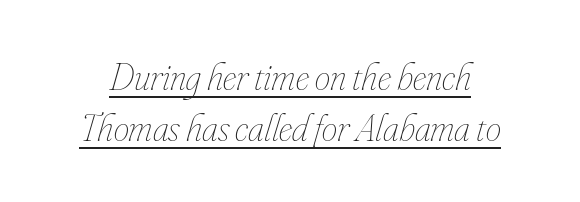
{"italic": "yes", "lean": "right", "slant_degrees": 16, "bold": "no", "weight": "thin", "width": "condensed", "stroke_contrast": "low", "x_height": "small", "monospaced": "no", "underline": "yes", "line_spacing": "normal", "line_spacing_ratio": 1.3, "letter_spacing": "normal", "letter_spacing_em": 0.0, "glyph_px": 39}
